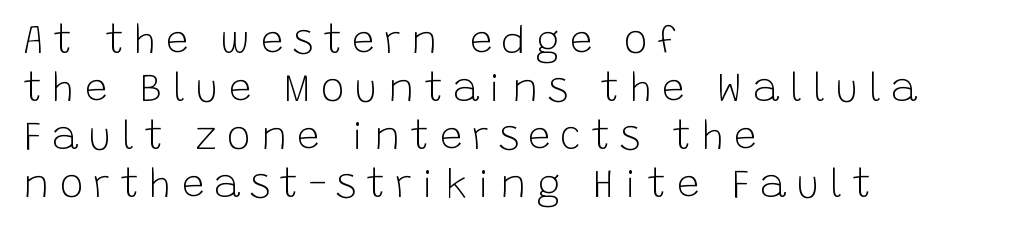
The image shows 40 px light sans-serif type, upright; set left-aligned, line spacing 1.2x, unusually wide letter spacing (+0.25 em), not underlined; low stroke contrast and a large x-height.
